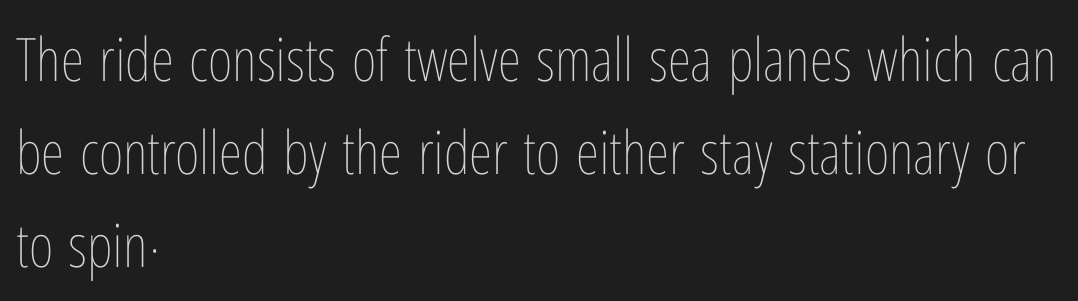
Q: Is the text bold? A: No.
Q: Is the text italic (slanted)? A: No, it is upright.
Q: Is the text underlined? A: No.
Q: How is the paragraph aligned? A: Left-aligned.
Q: Is the spacing between letters normal or unusually wide? A: Normal.
Q: Is the spacing between lines tight, normal or loose? A: Normal.
Q: Width (condensed, normal, or wide)? A: Condensed.
Q: Stroke contrast? A: Low.
Q: x-height? A: Medium.
Q: Monospaced? A: No.
